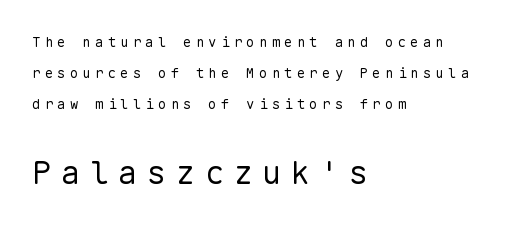
The image shows 32 px regular-weight sans-serif type, upright, monospaced; set left-aligned, loose line spacing (2.22x), unusually wide letter spacing (+0.3 em), not underlined; the second (bottom) block is 2.29x larger; low stroke contrast and a medium x-height.
